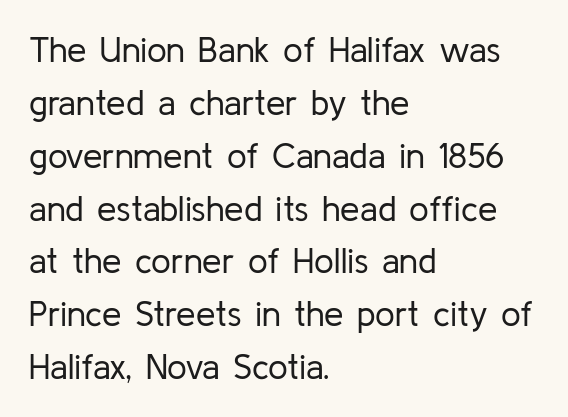
The image shows 35 px regular-weight sans-serif type, upright; set left-aligned, normal line spacing (1.51x), normal letter spacing, not underlined; low stroke contrast and a medium x-height.
